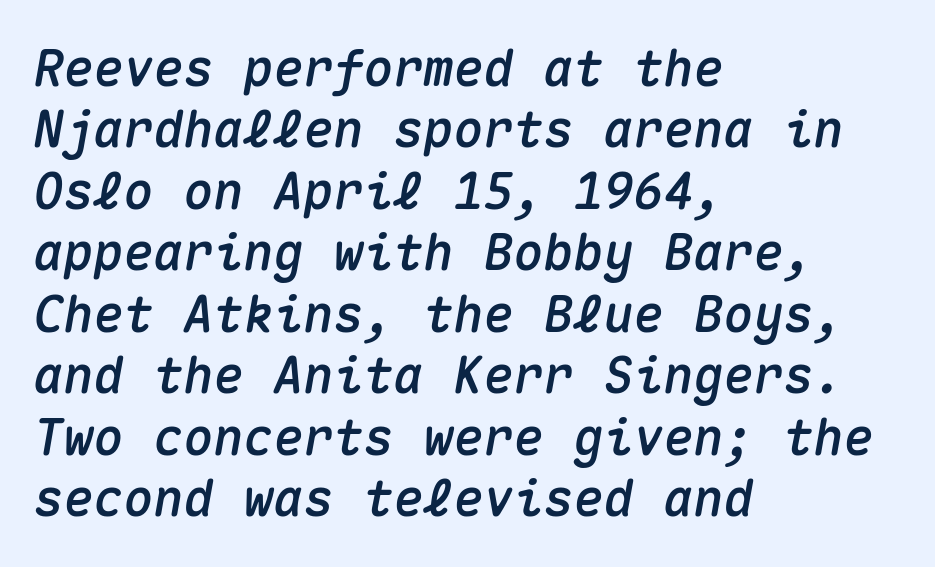
The image shows 50 px text type, italic (leaning right), monospaced; set left-aligned, line spacing 1.23x, normal letter spacing, not underlined; medium stroke contrast and a medium x-height.
